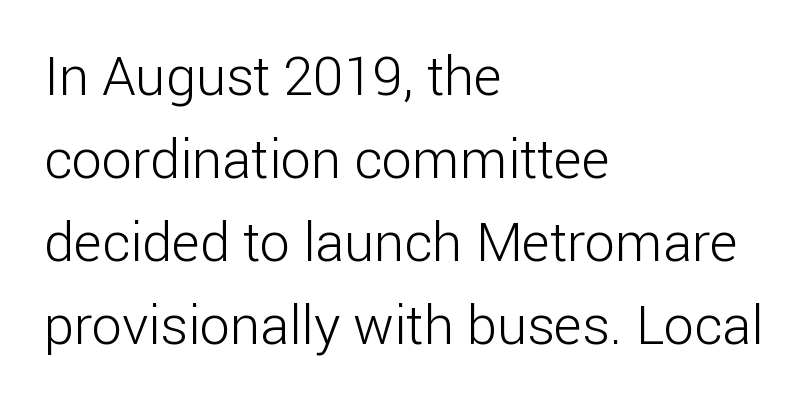
Q: Is the text bold? A: No.
Q: Is the text italic (slanted)? A: No, it is upright.
Q: Is the typeface a serif or a sans-serif typeface? A: Sans-serif.
Q: Is the text underlined? A: No.
Q: How is the paragraph aligned? A: Left-aligned.
Q: Is the spacing between letters normal or unusually wide? A: Normal.
Q: Is the spacing between lines tight, normal or loose? A: Normal.
Q: Width (condensed, normal, or wide)? A: Normal.
Q: Stroke contrast? A: Low.
Q: x-height? A: Medium.
Q: Monospaced? A: No.
